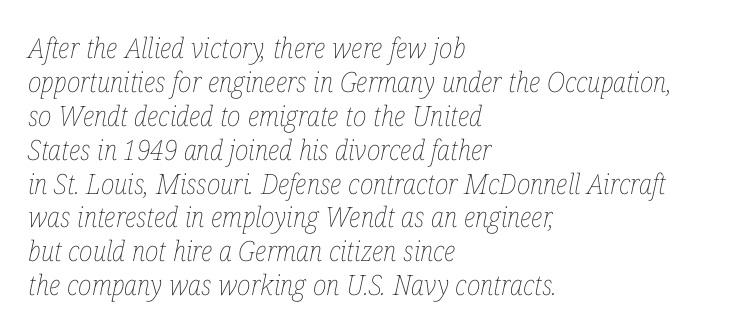
Q: Is the text bold? A: No.
Q: Is the text italic (slanted)? A: Yes, it leans right by about 12 degrees.
Q: Is the text underlined? A: No.
Q: How is the paragraph aligned? A: Left-aligned.
Q: Is the spacing between letters normal or unusually wide? A: Normal.
Q: Width (condensed, normal, or wide)? A: Condensed.
Q: Stroke contrast? A: Low.
Q: x-height? A: Medium.
Q: Monospaced? A: No.
